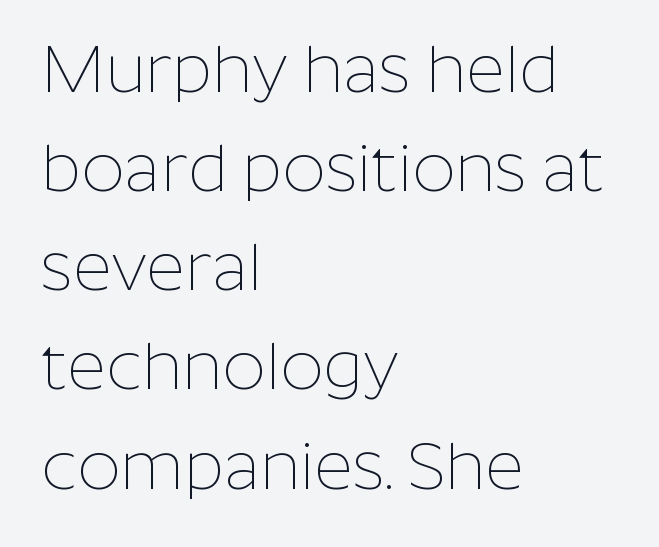
A student would call this left alignment; a typographer would say flush left, rag right. The passage shown is typeset with a sans-serif family. The line texture is even and compact thanks to regular tracking. Character widths vary here, with narrow letters taking less room than wide ones.
